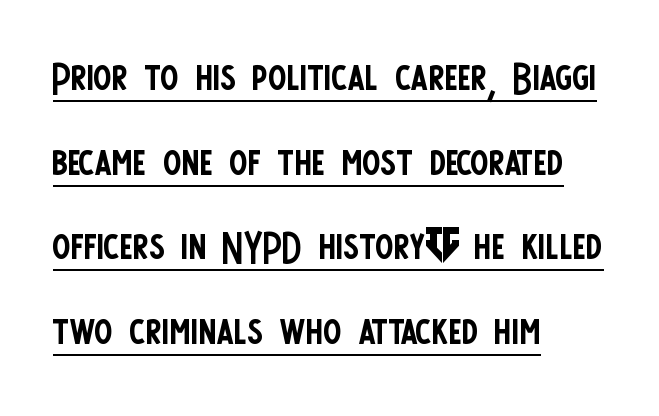
All the whitespace from short lines collects on the right. A rule runs beneath these lines of type. The passage shown is typed in a proportional face where columns would drift. Compared with typical body copy, the letter spacing here is the same. The weight tops out at a normal text grade. The axis of the letterforms is exactly vertical.
